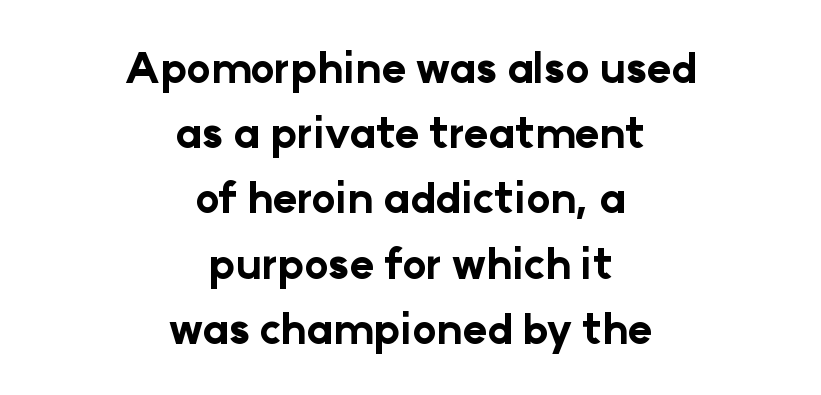
{"serif": "no", "italic": "no", "bold": "yes", "weight": "bold", "width": "normal", "stroke_contrast": "low", "x_height": "medium", "monospaced": "no", "underline": "no", "align": "center", "line_spacing": "normal", "line_spacing_ratio": 1.59, "letter_spacing": "normal", "letter_spacing_em": 0.0, "glyph_px": 41}
